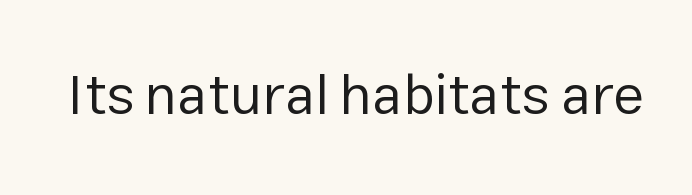
Q: Is the text bold? A: No.
Q: Is the text italic (slanted)? A: No, it is upright.
Q: Is the typeface a serif or a sans-serif typeface? A: Sans-serif.
Q: Is the text underlined? A: No.
Q: Is the spacing between letters normal or unusually wide? A: Normal.
Q: Width (condensed, normal, or wide)? A: Normal.
Q: Stroke contrast? A: Low.
Q: x-height? A: Medium.
Q: Monospaced? A: No.
